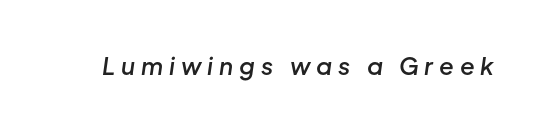
Q: Is the text bold? A: Semi-bold.
Q: Is the text italic (slanted)? A: Yes, it leans right by about 8 degrees.
Q: Is the text underlined? A: No.
Q: Is the spacing between letters normal or unusually wide? A: Unusually wide.
